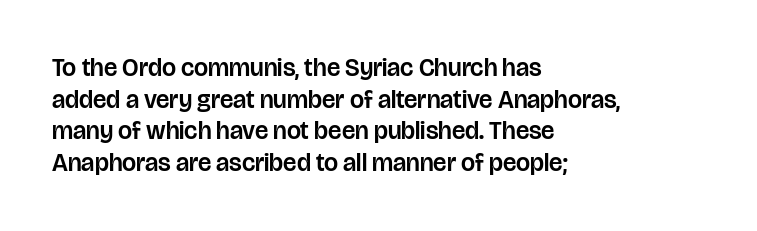
The rows are spaced the way most documents space them. No extra tracking has been applied to these lines. Which margin do the lines hug? The left one — the right edge is uneven. The gap between lines stays unmarked. If you drew a line through each stem, it would be perfectly vertical.
